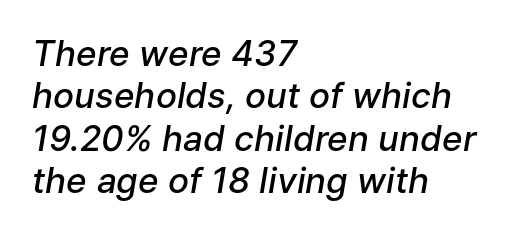
Between one letter and the next there's only the usual sliver of space. The lettering tilts uniformly, giving the passage an italic look. Underline: absent. Weight check: semibold — heavier than regular, not quite bold. The lines in this sample share a left origin and differ only in where they stop. You could not count columns in this text — the font is proportionally spaced.
